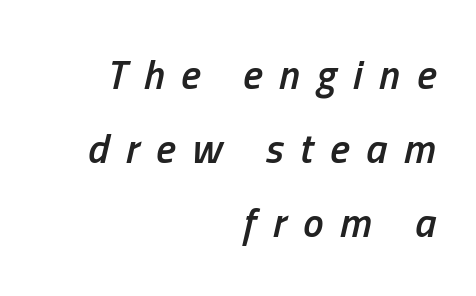
The image shows 41 px semibold, condensed type, italic (leaning right); set right-aligned, line spacing 1.81x, unusually wide letter spacing (+0.41 em), not underlined; low stroke contrast and a medium x-height.
